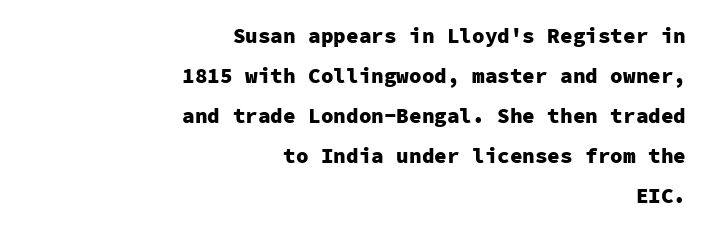
The foot of each line stays bare and open. Summary of vertical rhythm: relaxed, with wide interline spacing. This sample is right-justified, so line beginnings fall wherever the words allow. Plenty of ink on the page — the face is bold.
